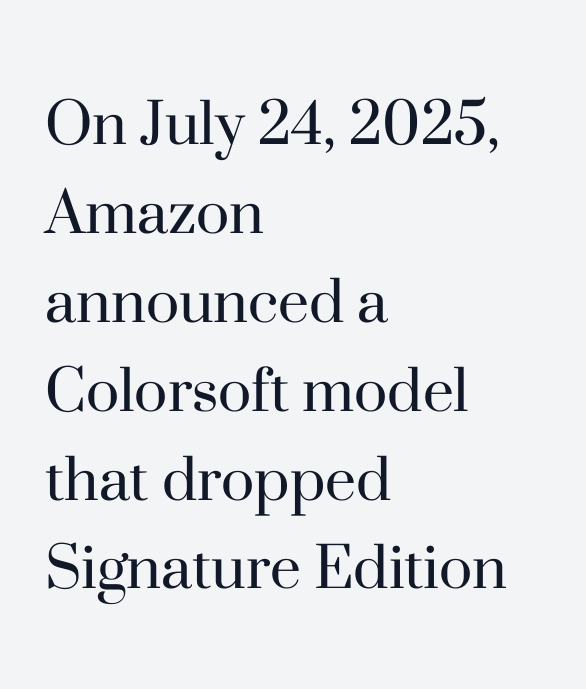
The image shows 70 px regular-weight serif type, upright; set left-aligned, normal line spacing (1.27x), normal letter spacing, not underlined; high stroke contrast and a small x-height.
